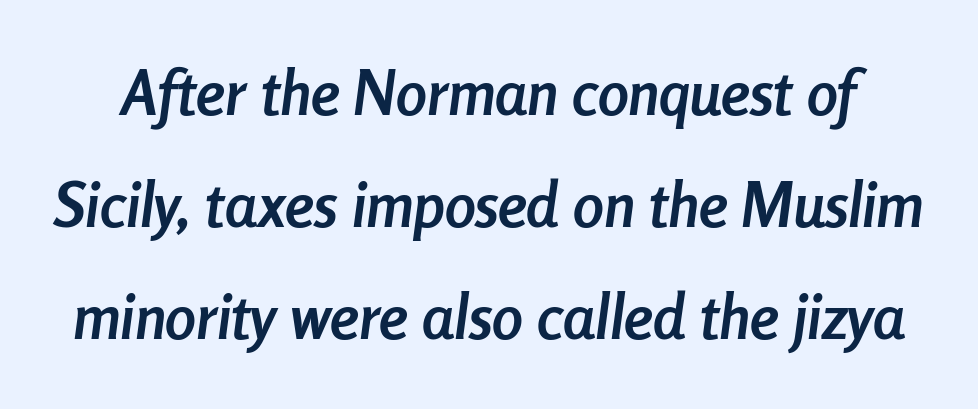
You could not count columns in this text — the font is proportionally spaced. Clear beneath every line of the passage. The type is set solid horizontally, with unmodified tracking. The face used here has a pronounced slope to its letters. The rendering uses a bold face; every stroke is thick and dark.
